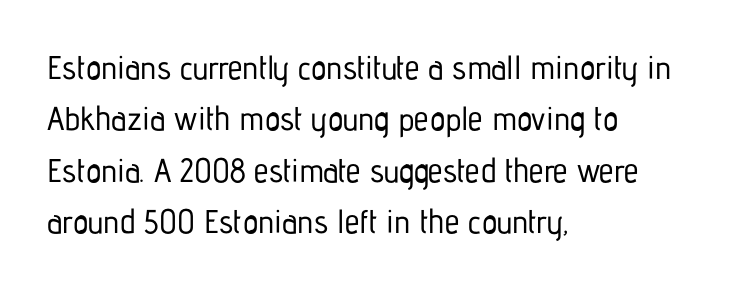
{"serif": "no", "italic": "no", "width": "condensed", "stroke_contrast": "low", "x_height": "medium", "monospaced": "no", "underline": "no", "align": "left", "line_spacing": "normal", "line_spacing_ratio": 1.56, "letter_spacing": "normal", "letter_spacing_em": 0.0, "glyph_px": 33}
